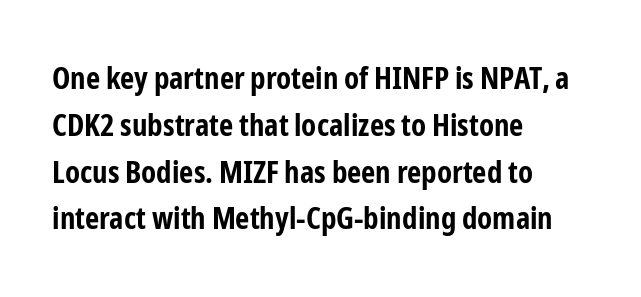
Q: Is the text bold? A: Yes.
Q: Is the text italic (slanted)? A: No, it is upright.
Q: Is the typeface a serif or a sans-serif typeface? A: Sans-serif.
Q: Is the text underlined? A: No.
Q: How is the paragraph aligned? A: Left-aligned.
Q: Is the spacing between letters normal or unusually wide? A: Normal.
Q: Is the spacing between lines tight, normal or loose? A: Normal.
Q: Width (condensed, normal, or wide)? A: Condensed.
Q: Stroke contrast? A: Low.
Q: x-height? A: Medium.
Q: Monospaced? A: No.
